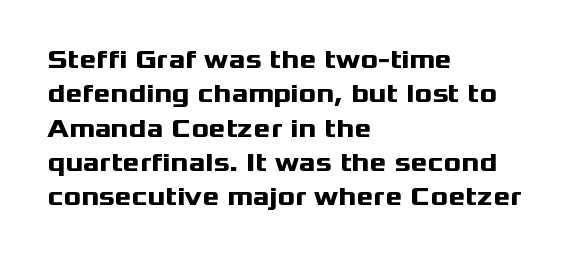
The image shows 26 px bold type, upright; set left-aligned, normal line spacing (1.32x), normal letter spacing, not underlined.
